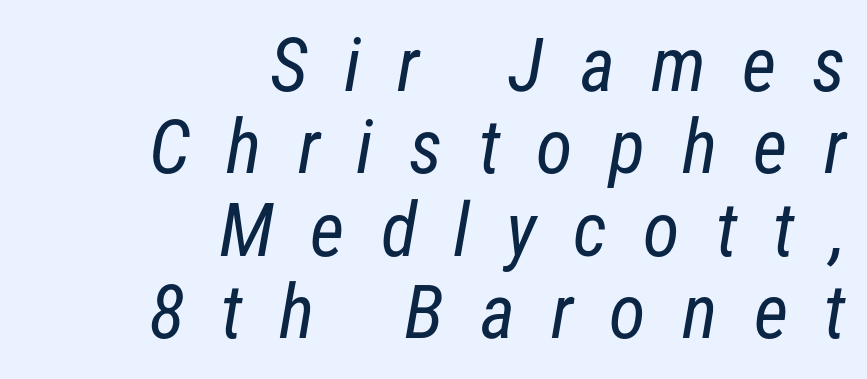
Q: Is the text bold? A: No.
Q: Is the typeface a serif or a sans-serif typeface? A: Sans-serif.
Q: Is the text underlined? A: No.
Q: How is the paragraph aligned? A: Right-aligned.
Q: Is the spacing between letters normal or unusually wide? A: Unusually wide.
Q: Is the spacing between lines tight, normal or loose? A: Tight.
Q: Width (condensed, normal, or wide)? A: Condensed.
Q: Stroke contrast? A: Low.
Q: x-height? A: Medium.
Q: Monospaced? A: No.
